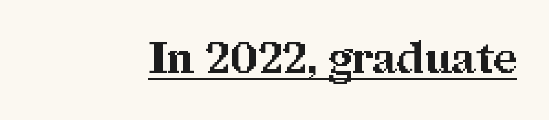
{"serif": "yes", "italic": "no", "bold": "yes", "weight": "bold", "width": "normal", "stroke_contrast": "medium", "x_height": "medium", "monospaced": "no", "underline": "yes", "letter_spacing": "normal", "letter_spacing_em": 0.0, "glyph_px": 44}
